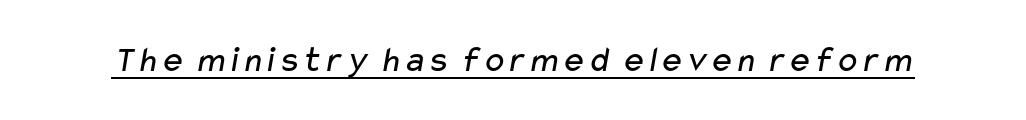
You can see a thin bar hugging the bottom of the glyphs. The letters look calm and open, with moderate or lighter stems. Note the varied advance widths — an 'i' is clearly narrower than an 'm'. Observe the absence of serifs on each vertical stroke in this sample. Tracking value appears to be zero — textbook default spacing.
